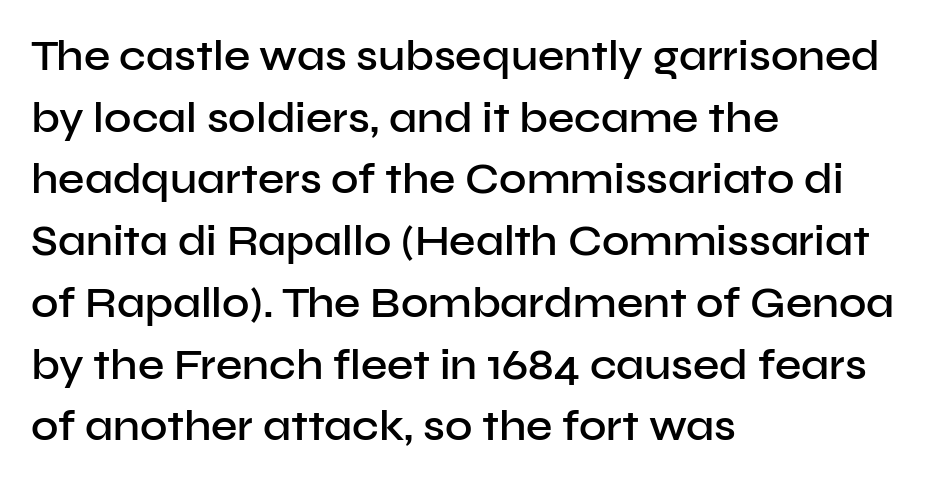
Q: Is the text bold? A: Semi-bold.
Q: Is the text italic (slanted)? A: No, it is upright.
Q: Is the typeface a serif or a sans-serif typeface? A: Sans-serif.
Q: Is the text underlined? A: No.
Q: How is the paragraph aligned? A: Left-aligned.
Q: Is the spacing between letters normal or unusually wide? A: Normal.
Q: Is the spacing between lines tight, normal or loose? A: Normal.
Q: Width (condensed, normal, or wide)? A: Normal.
Q: Stroke contrast? A: Low.
Q: x-height? A: Medium.
Q: Monospaced? A: No.
